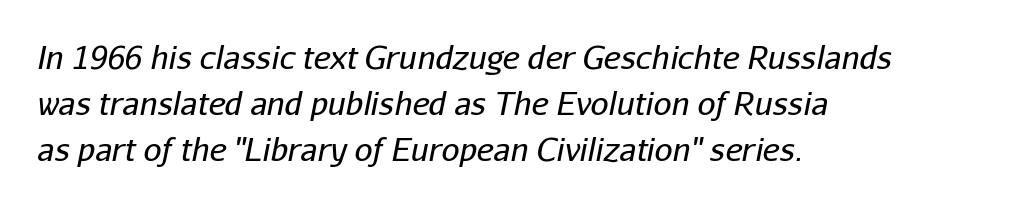
{"italic": "yes", "lean": "right", "slant_degrees": 11, "bold": "no", "weight": "regular", "width": "normal", "stroke_contrast": "low", "x_height": "medium", "monospaced": "no", "underline": "no", "align": "left", "line_spacing": "normal", "line_spacing_ratio": 1.44, "letter_spacing": "normal", "letter_spacing_em": 0.0, "glyph_px": 32}
